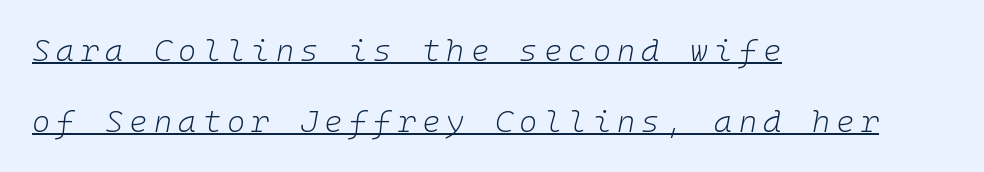
Q: Is the text bold? A: No.
Q: Is the text italic (slanted)? A: Yes, it leans right by about 10 degrees.
Q: Is the text underlined? A: Yes.
Q: How is the paragraph aligned? A: Left-aligned.
Q: Is the spacing between letters normal or unusually wide? A: Unusually wide.
Q: Is the spacing between lines tight, normal or loose? A: Loose.
Q: Width (condensed, normal, or wide)? A: Normal.
Q: Stroke contrast? A: Low.
Q: x-height? A: Medium.
Q: Monospaced? A: Yes.
